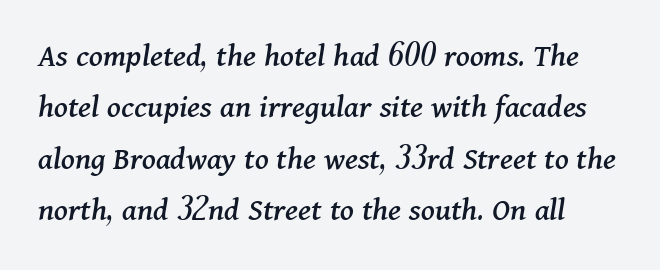
{"serif": "yes", "italic": "yes", "lean": "right", "slant_degrees": 11, "width": "normal", "stroke_contrast": "medium", "x_height": "medium", "monospaced": "no", "underline": "no", "line_spacing": "normal", "line_spacing_ratio": 1.51, "letter_spacing": "normal", "letter_spacing_em": 0.0, "glyph_px": 34}
